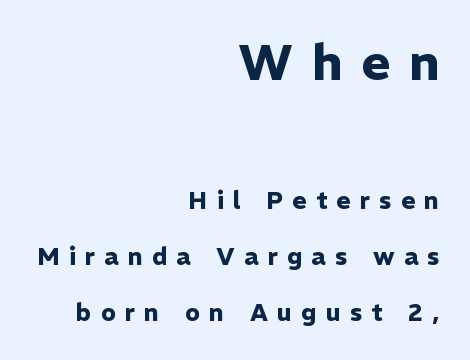
The passage shown begins with its larger block and ends with its smaller one. Loosely led — the rows are spread out. In CSS terms this would be text-align: right. This sample has the flowing, uneven cadence of proportional lettering. This sample uses an upright cut, with every glyph sitting square on the baseline.
